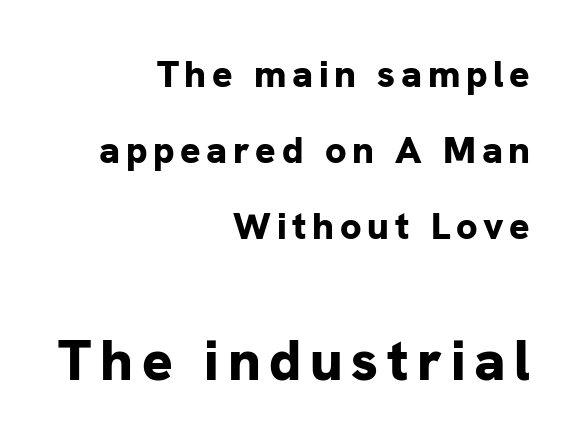
The image shows 57 px bold sans-serif type, upright; set right-aligned, loose line spacing (2.0x), not underlined; the second (bottom) block is 1.5x larger; low stroke contrast and a medium x-height.
